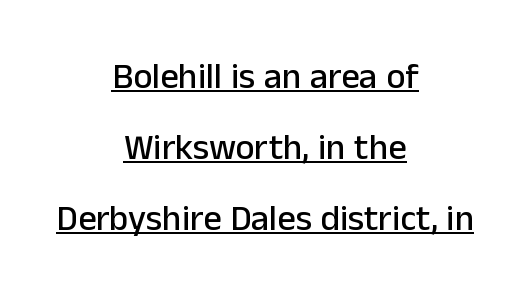
The image shows 36 px sans-serif type, upright; set centered, loose line spacing (1.97x), normal letter spacing, underlined; low stroke contrast and a medium x-height.
